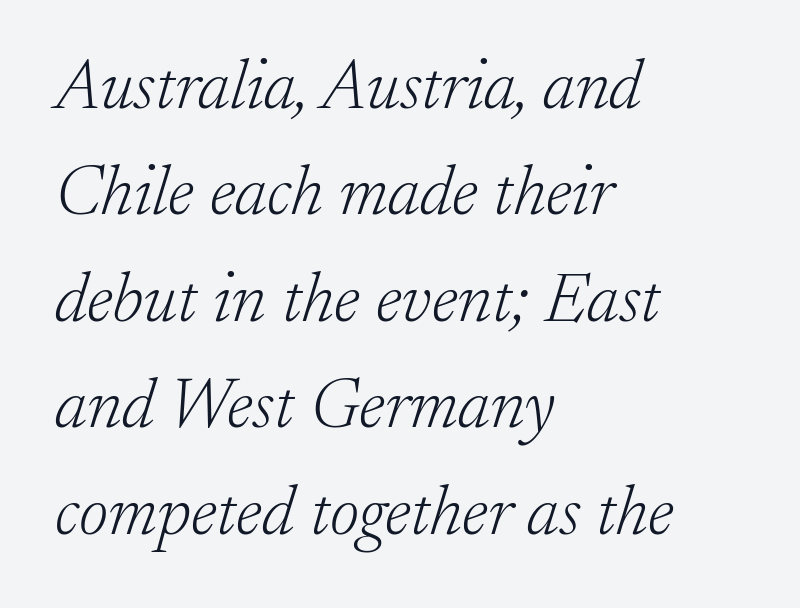
This sample has the flowing, uneven cadence of proportional lettering. The line texture is even and compact thanks to regular tracking. Small tapered or slab feet sit at the stroke ends, so this counts as serif. Think standard paragraph weight, or any step lighter than that. The strip under each line holds only bare page.
